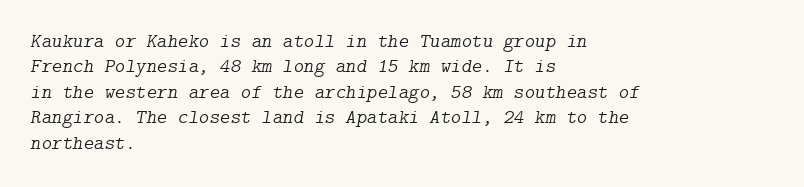
The image shows 20 px text type, italic (leaning right); set left-aligned, normal line spacing (1.27x), normal letter spacing, not underlined.
